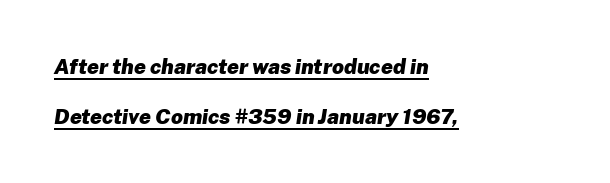
A typesetter would call this zero additional tracking. One glance says open: line gaps are wider than usual. Emphasis-style slanted type is in use. Emphasis is given by a line drawn under the lettering. All the whitespace from short lines collects on the right. On the weight axis this lands at bold, roughly 700.
